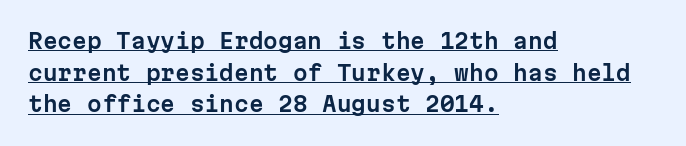
Interline gaps are of average width in this sample. Here the glyphs are tracked normally, forming tight word shapes. Caption: multi-line text, flush left, ragged right. A typographer would call this underscored text. In terms of posture, this sample is upright.
